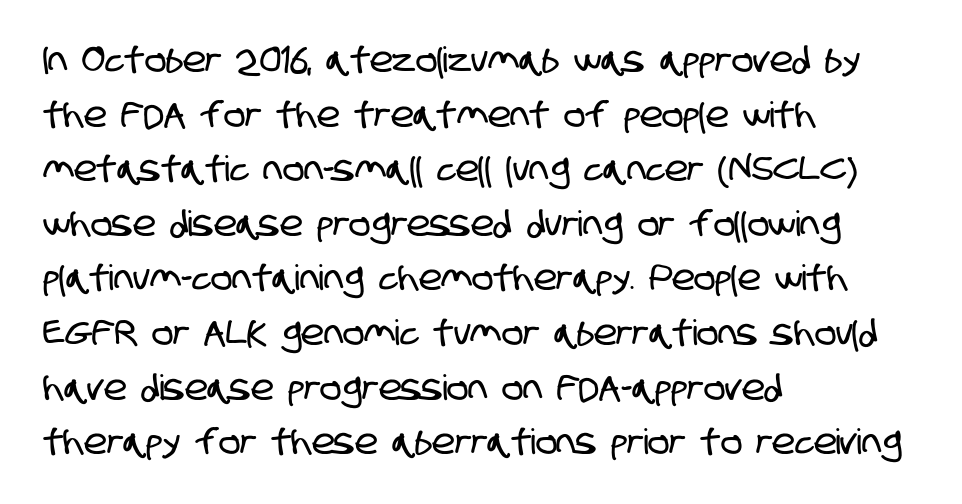
The image shows 35 px condensed sans-serif type; set left-aligned, normal line spacing (1.56x), normal letter spacing, not underlined; low stroke contrast and a large x-height.
